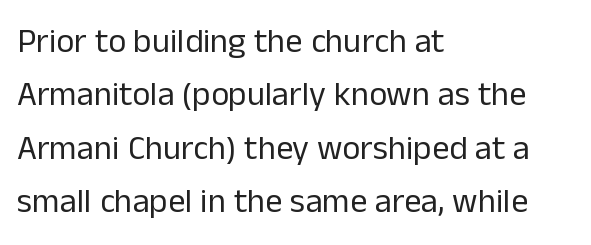
{"serif": "no", "italic": "no", "bold": "no", "weight": "regular", "width": "normal", "stroke_contrast": "low", "x_height": "medium", "monospaced": "no", "underline": "no", "align": "left", "line_spacing": "normal", "line_spacing_ratio": 1.57, "letter_spacing": "normal", "letter_spacing_em": 0.0, "glyph_px": 34}
